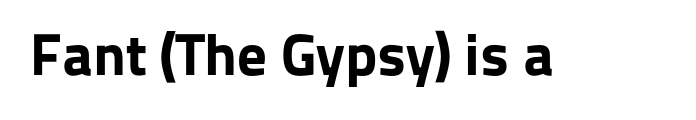
{"serif": "no", "italic": "no", "bold": "yes", "weight": "bold", "width": "normal", "stroke_contrast": "low", "x_height": "medium", "monospaced": "no", "underline": "no", "letter_spacing": "normal", "letter_spacing_em": 0.0, "glyph_px": 59}
